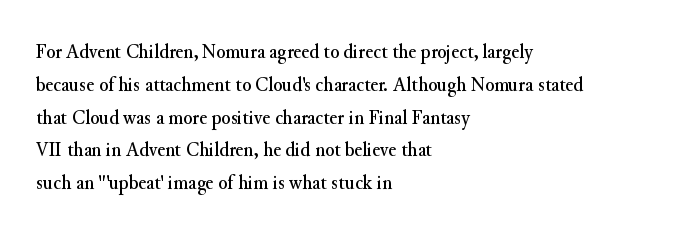
{"italic": "no", "underline": "no", "align": "left", "line_spacing": "normal", "line_spacing_ratio": 1.56, "letter_spacing": "normal", "letter_spacing_em": 0.0, "glyph_px": 21}
